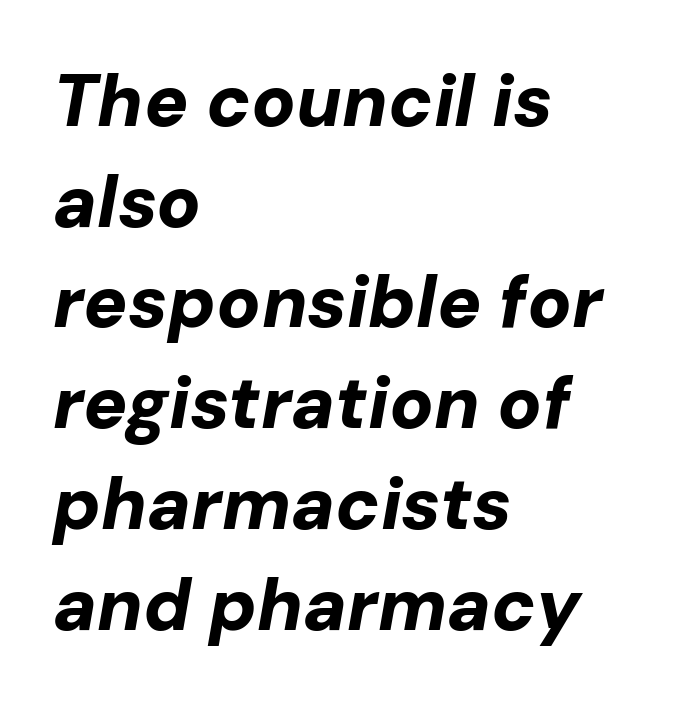
The image shows 73 px bold type, italic (leaning right); set left-aligned, normal line spacing (1.38x), normal letter spacing, not underlined; low stroke contrast and a medium x-height.
